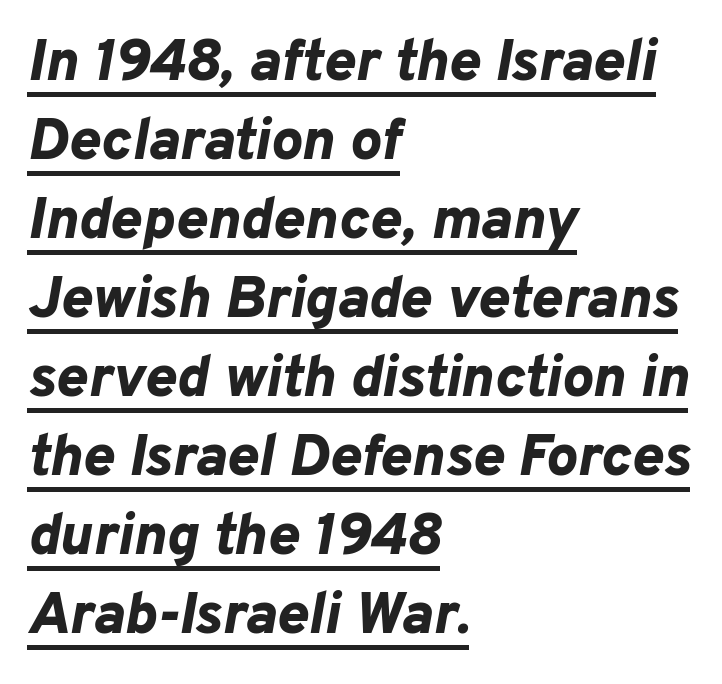
Q: Is the text bold? A: Yes.
Q: Is the text italic (slanted)? A: Yes, it leans right by about 10 degrees.
Q: Is the text underlined? A: Yes.
Q: How is the paragraph aligned? A: Left-aligned.
Q: Is the spacing between letters normal or unusually wide? A: Normal.
Q: Is the spacing between lines tight, normal or loose? A: Normal.
Q: Width (condensed, normal, or wide)? A: Normal.
Q: Stroke contrast? A: Low.
Q: x-height? A: Medium.
Q: Monospaced? A: No.
